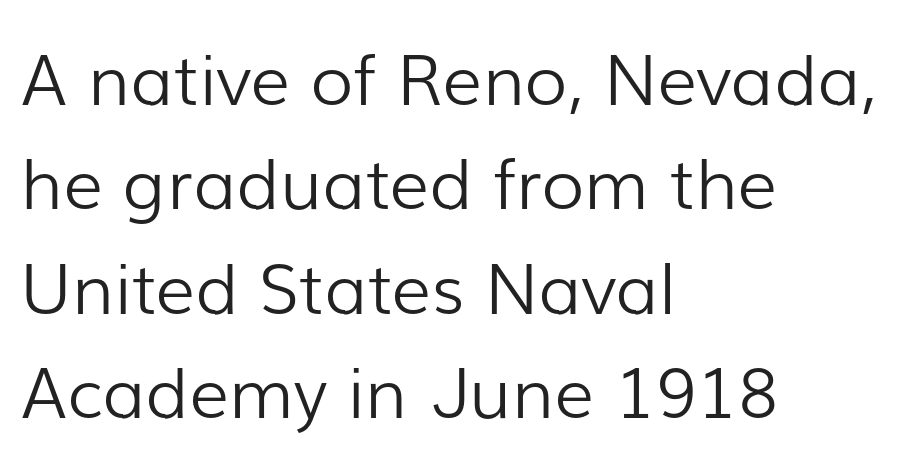
These lines sit exactly where default settings would place them. Letter spacing: default. The glyphs in this specimen are sans serif. Left-aligned paragraph, ragged on the right.
